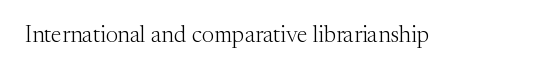
The image shows 23 px text type, upright; set normal letter spacing, not underlined.
